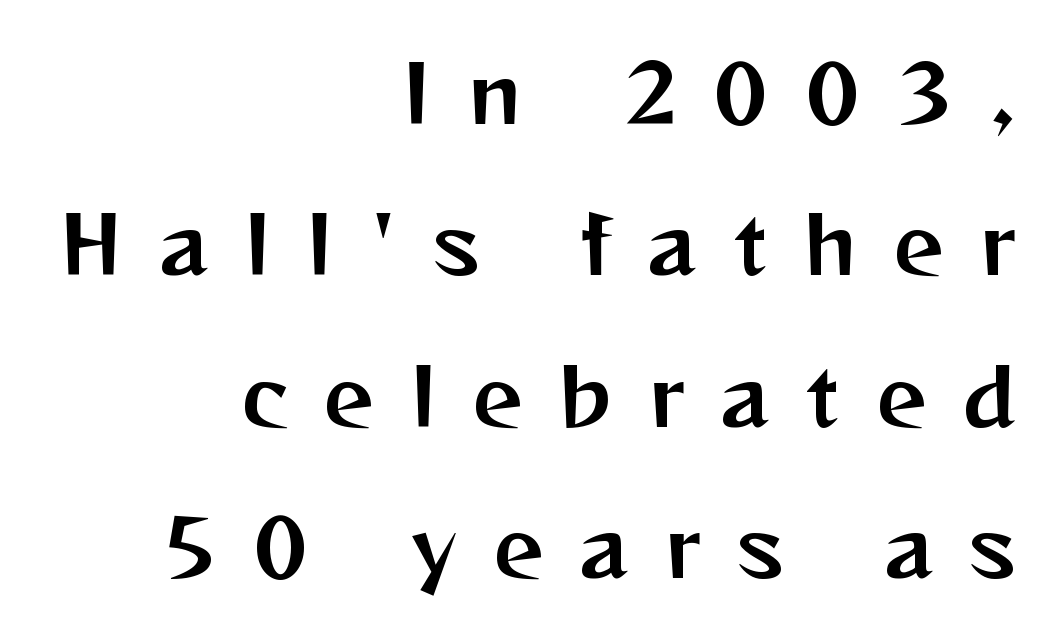
Rule under the text: the space is simply empty. Type style note: lacks serifs. Someone cranked the tracking dial way up on this one. Vertically, the passage feels expansive, rows floating well apart. The lines are quadded right. Designer's note — italics off, roman on.
